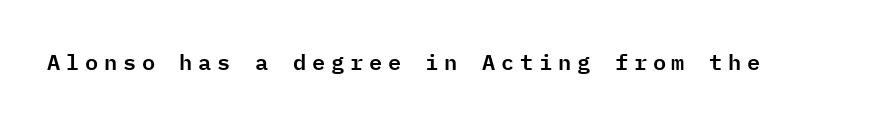
Q: Is the text italic (slanted)? A: No, it is upright.
Q: Is the text underlined? A: No.
Q: Is the spacing between letters normal or unusually wide? A: Unusually wide.
